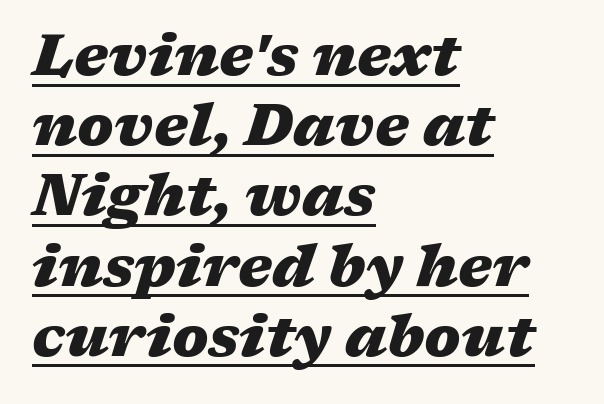
Characters are canted at an angle relative to the baseline's perpendicular. Looks like regular typesetting: each glyph gets only the width it needs. Beneath each row of characters lies a ruled line. Compared with typical body copy, the letter spacing here is the same. Which margin do the lines hug? The left one — the right edge is uneven.
